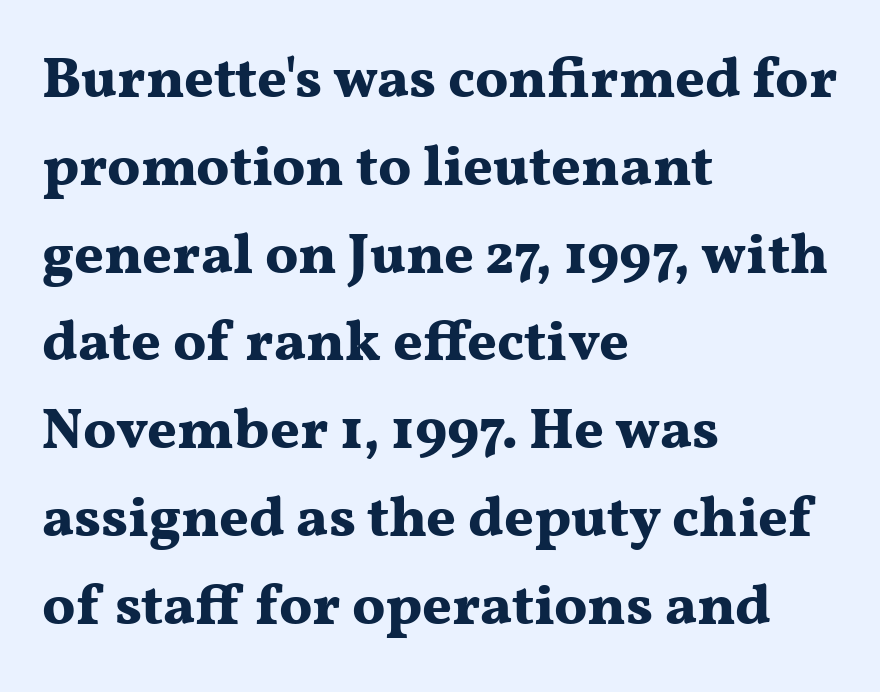
The font family rendered here belongs to the serif group. Each letter keeps its own natural width here, so spacing adapts to shape. A full-strength bold gives these letters their thick strokes. This rendering leaves character spacing at its baseline value. The glyphs are unaccompanied by any horizontal stroke below them. Successive baselines arrive at the customary interval.
